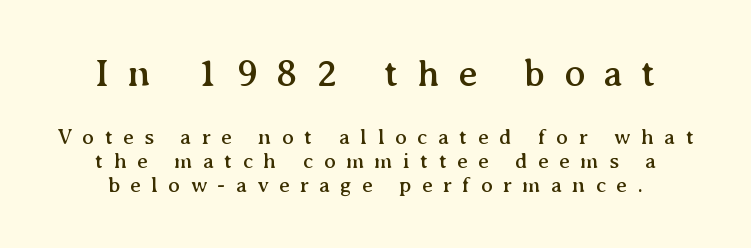
The image shows 39 px serif type, upright; set tight line spacing (1.08x), unusually wide letter spacing (+0.47 em), not underlined; the first (top) block is 1.77x larger; medium stroke contrast and a medium x-height.
